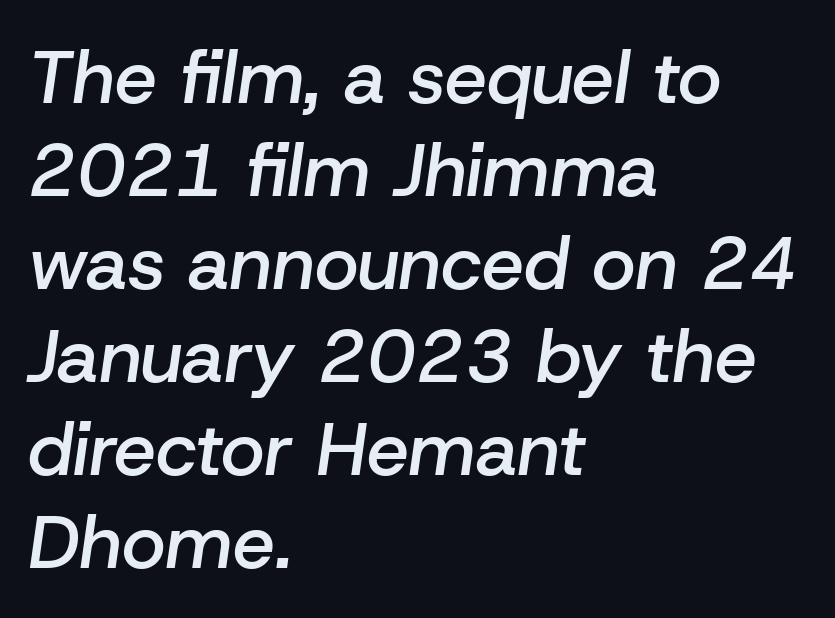
{"italic": "yes", "lean": "right", "slant_degrees": 8, "bold": "semi", "weight": "semibold", "width": "normal", "stroke_contrast": "low", "x_height": "medium", "monospaced": "no", "underline": "no", "align": "left", "line_spacing_ratio": 1.24, "letter_spacing": "normal", "letter_spacing_em": 0.0, "glyph_px": 75}
